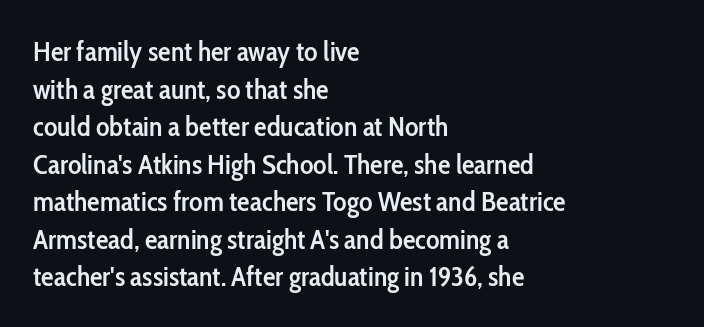
Each letter keeps its own natural width here, so spacing adapts to shape. Look at the tracking — it's just the regular setting, nothing added. A sans-serif font was chosen for this passage. This rendering uses left alignment, leaving the right contour irregular. This sample uses an upright cut, with every glyph sitting square on the baseline.
